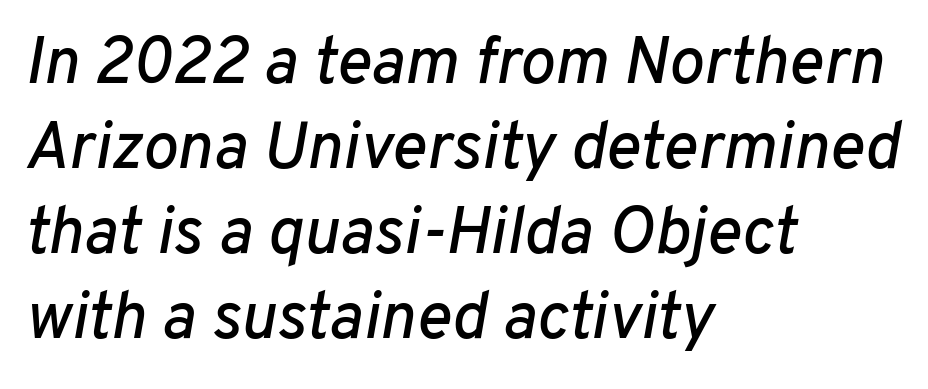
Q: Is the text italic (slanted)? A: Yes, it leans right by about 10 degrees.
Q: Is the text underlined? A: No.
Q: How is the paragraph aligned? A: Left-aligned.
Q: Is the spacing between letters normal or unusually wide? A: Normal.
Q: Is the spacing between lines tight, normal or loose? A: Normal.
Q: Width (condensed, normal, or wide)? A: Normal.
Q: Stroke contrast? A: Low.
Q: x-height? A: Medium.
Q: Monospaced? A: No.
